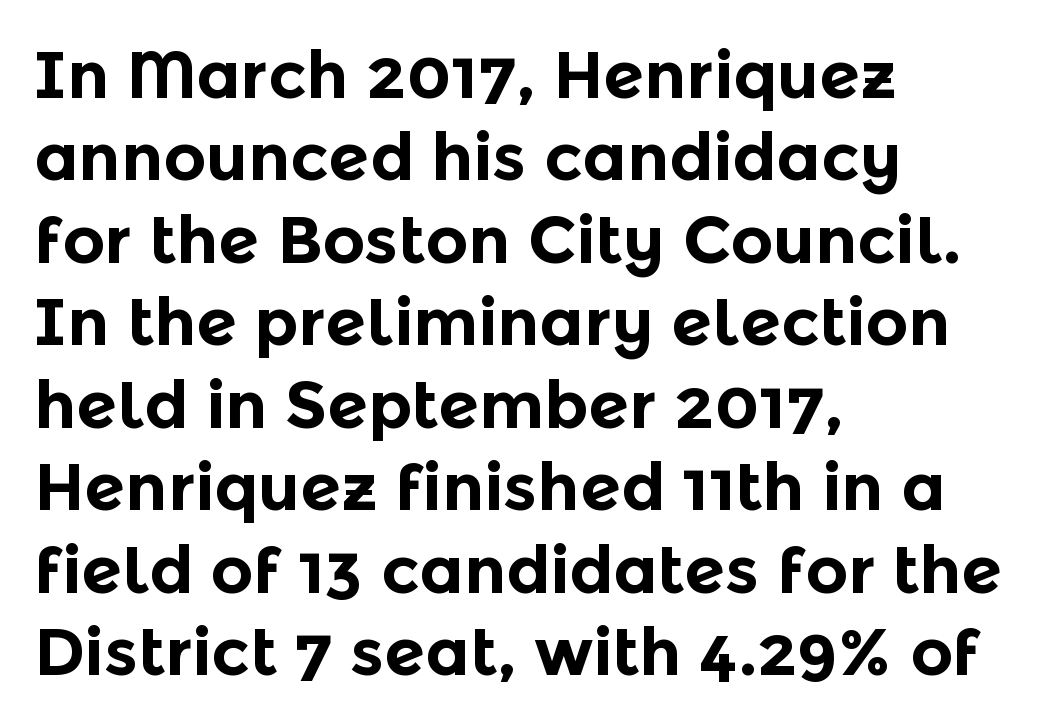
The image shows 66 px bold sans-serif type, upright; set left-aligned, normal line spacing (1.25x), normal letter spacing, not underlined; a medium x-height.
